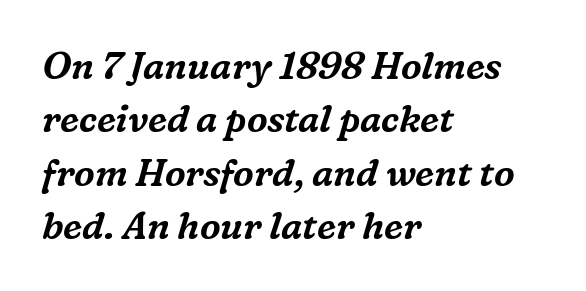
The image shows 37 px serif type, italic (leaning right); set left-aligned, normal line spacing (1.44x), normal letter spacing, not underlined; medium stroke contrast and a medium x-height.
